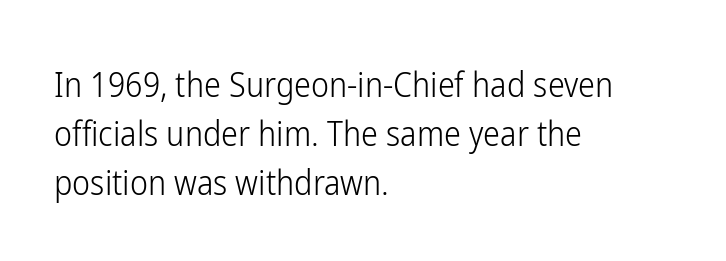
Q: Is the text bold? A: No.
Q: Is the text italic (slanted)? A: No, it is upright.
Q: Is the typeface a serif or a sans-serif typeface? A: Sans-serif.
Q: Is the text underlined? A: No.
Q: How is the paragraph aligned? A: Left-aligned.
Q: Is the spacing between letters normal or unusually wide? A: Normal.
Q: Is the spacing between lines tight, normal or loose? A: Normal.
Q: Width (condensed, normal, or wide)? A: Condensed.
Q: Stroke contrast? A: Low.
Q: x-height? A: Medium.
Q: Monospaced? A: No.
